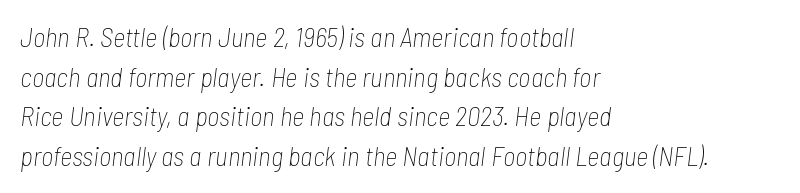
Unmarked baselines from the first word to the last. The compositor pushed each line to the left boundary. The passage shown has conventional tracking throughout. The letters look calm and open, with moderate or lighter stems. Is the type slanted? Yes — the strokes lean at a clear angle.
